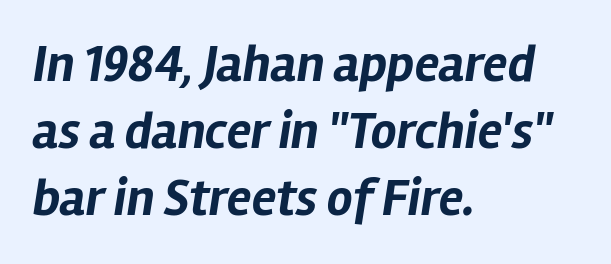
{"italic": "yes", "lean": "right", "slant_degrees": 12, "bold": "yes", "weight": "bold", "width": "normal", "stroke_contrast": "low", "x_height": "medium", "monospaced": "no", "underline": "no", "align": "left", "line_spacing": "normal", "line_spacing_ratio": 1.31, "letter_spacing": "normal", "letter_spacing_em": 0.0, "glyph_px": 51}
